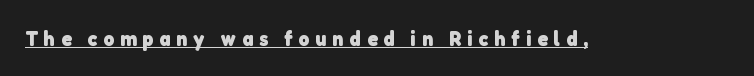
Beneath each row of characters lies a ruled line. This is heavy type, rendered in bold. This sample uses expanded letter spacing, leaving extra air between glyphs.
